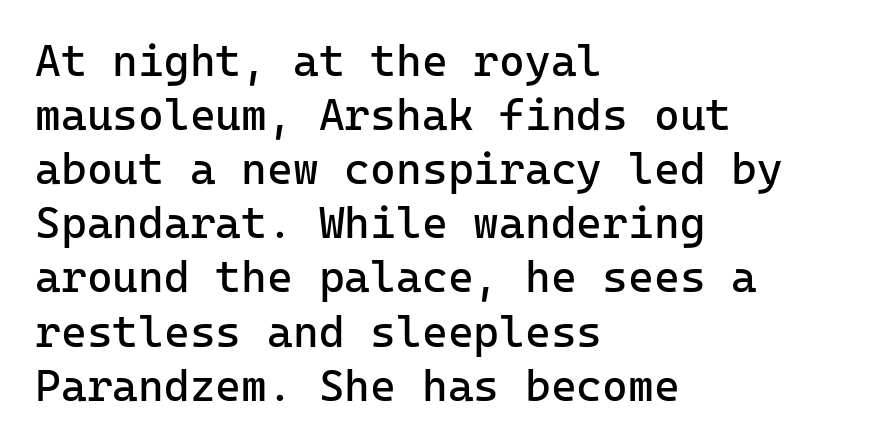
You could call the tracking neutral — neither tight nor loose. Does the lettering tilt? It doesn't — this is upright. If you drew a ruler down the left edge, every line would touch it. The typeface chosen for these lines omits serifs. Check under the words: just untouched page.
